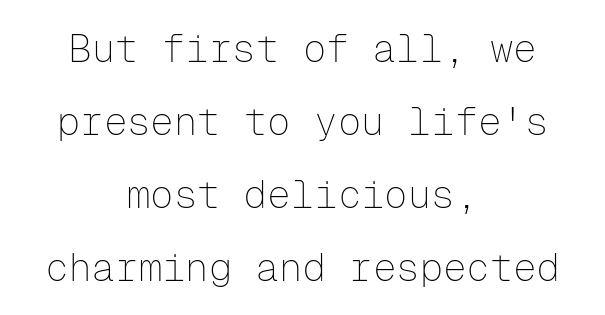
The image shows 39 px thin sans-serif type, upright, monospaced; set centered, line spacing 1.87x, normal letter spacing, not underlined; low stroke contrast and a medium x-height.
